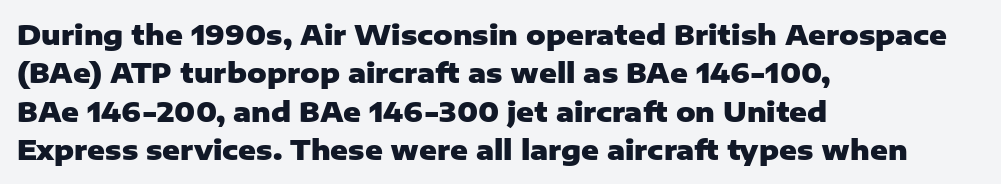
{"italic": "no", "bold": "yes", "underline": "no", "align": "left", "line_spacing": "normal", "line_spacing_ratio": 1.42, "letter_spacing": "normal", "letter_spacing_em": 0.0, "glyph_px": 27}
